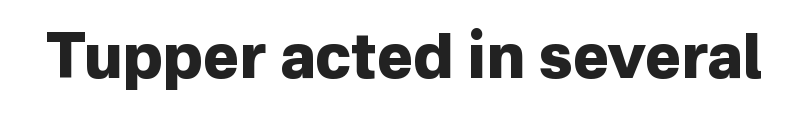
Does the weight exceed regular? Yes, all the way to bold. The passage shown is typed in a proportional face where columns would drift. Type style note: lacks serifs. Between one letter and the next there's only the usual sliver of space. The baseline area is clear. Italic? Not at all — the glyphs are vertical.
